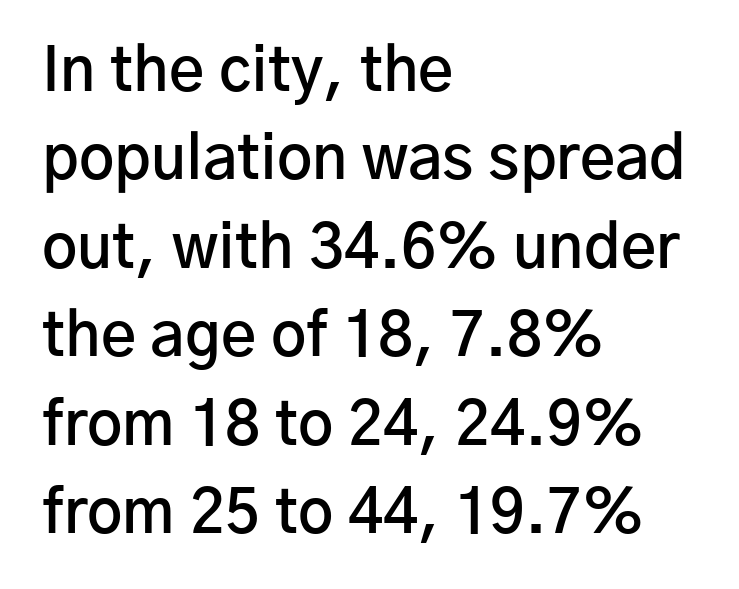
The image shows 61 px semibold sans-serif type, upright; set left-aligned, normal line spacing (1.45x), normal letter spacing, not underlined; low stroke contrast and a medium x-height.
